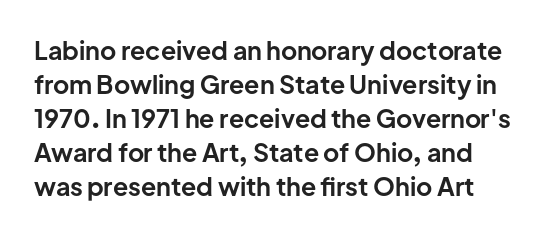
Q: Is the text bold? A: Yes.
Q: Is the text italic (slanted)? A: No, it is upright.
Q: Is the text underlined? A: No.
Q: Is the spacing between letters normal or unusually wide? A: Normal.
Q: Is the spacing between lines tight, normal or loose? A: Normal.
